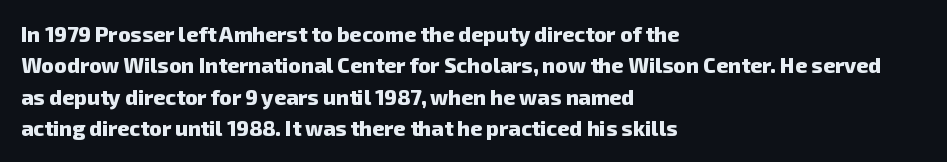
Q: Is the text bold? A: Yes.
Q: Is the text underlined? A: No.
Q: How is the paragraph aligned? A: Left-aligned.
Q: Is the spacing between letters normal or unusually wide? A: Normal.
Q: Is the spacing between lines tight, normal or loose? A: Normal.
